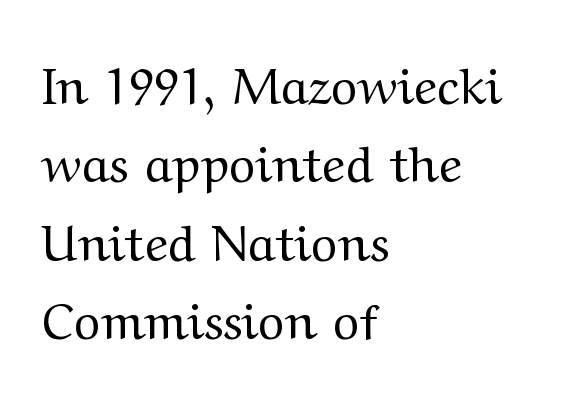
{"serif": "yes", "italic": "no", "bold": "no", "weight": "regular", "width": "wide", "stroke_contrast": "medium", "x_height": "medium", "monospaced": "no", "underline": "no", "align": "left", "line_spacing": "normal", "line_spacing_ratio": 1.57, "letter_spacing": "normal", "letter_spacing_em": 0.0, "glyph_px": 50}
